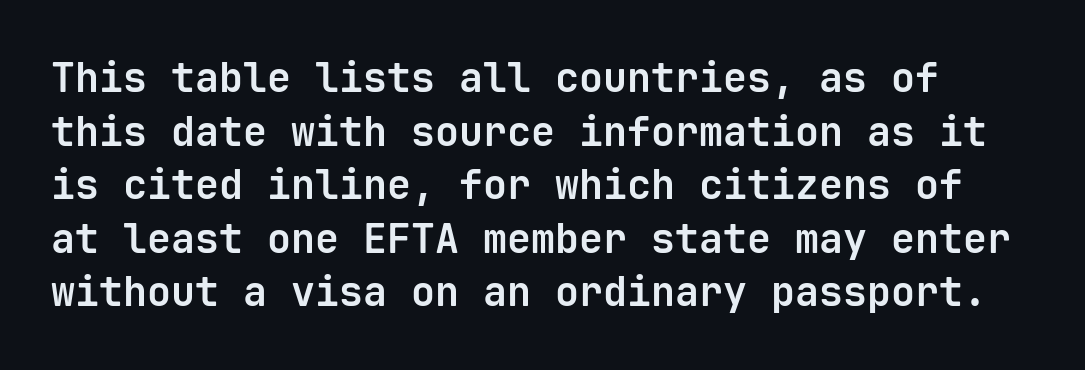
{"serif": "no", "italic": "no", "bold": "yes", "weight": "bold", "width": "normal", "stroke_contrast": "low", "x_height": "medium", "monospaced": "yes", "underline": "no", "line_spacing": "normal", "line_spacing_ratio": 1.34, "letter_spacing": "normal", "letter_spacing_em": 0.0, "glyph_px": 40}
